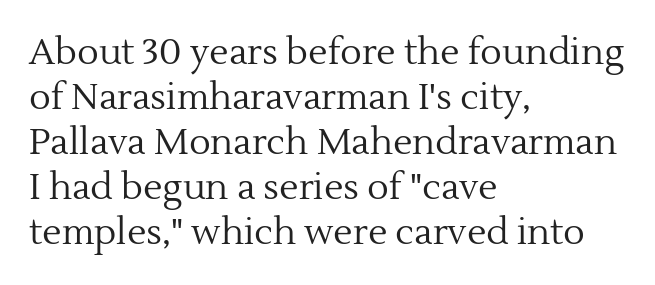
The image shows 36 px regular-weight serif type, upright; set left-aligned, normal line spacing (1.25x), normal letter spacing, not underlined; a medium x-height.
